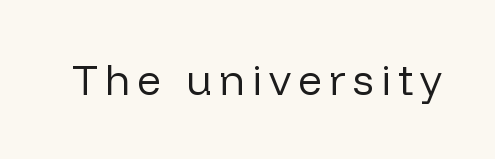
The image shows 42 px regular-weight sans-serif type, upright; set not underlined; low stroke contrast and a medium x-height.
